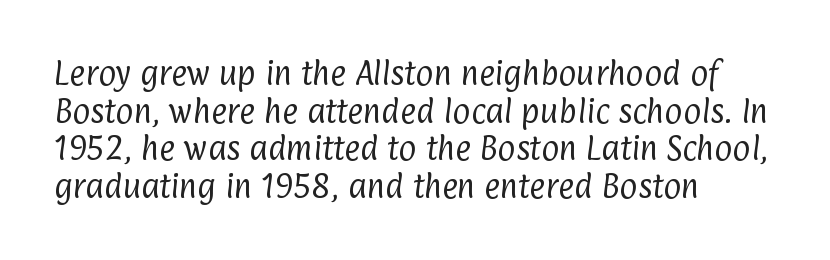
The image shows 27 px text type; set left-aligned, normal line spacing (1.39x), normal letter spacing, not underlined.
